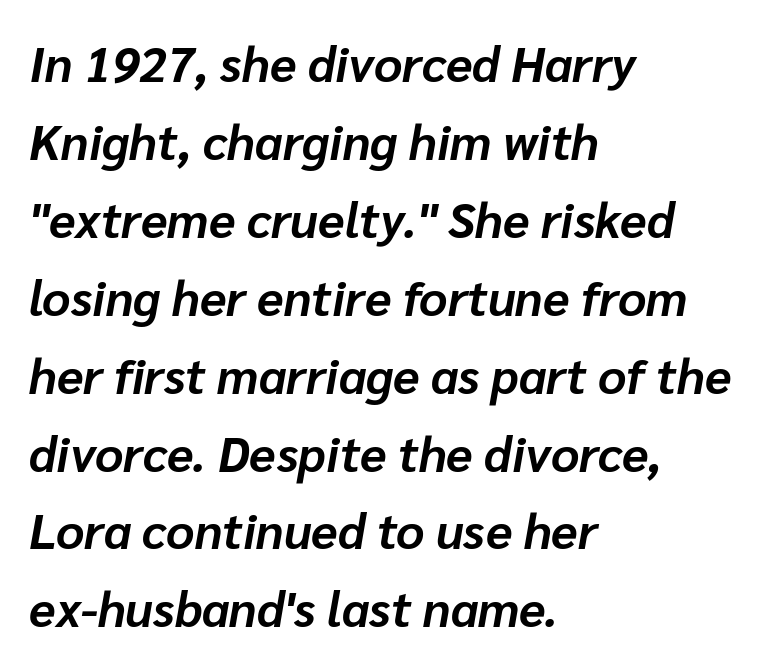
Quick note: underline off. The compositor pushed each line to the left boundary. Quick note: interline space is typical. Pretty heavy lettering here — definitely bold. The rendering applies a slant to the glyphs. The rendering keeps characters at their native spacing.
